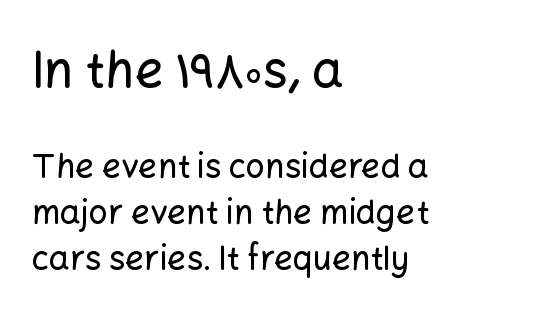
Q: Is the text italic (slanted)? A: No, it is upright.
Q: Is the typeface a serif or a sans-serif typeface? A: Sans-serif.
Q: Is the text underlined? A: No.
Q: How is the paragraph aligned? A: Left-aligned.
Q: Is the spacing between letters normal or unusually wide? A: Normal.
Q: Is the spacing between lines tight, normal or loose? A: Normal.
Q: Which block of text is set in a larger size, the first (top) or the second (bottom)? A: The first (top) one.
Q: Width (condensed, normal, or wide)? A: Normal.
Q: Stroke contrast? A: Low.
Q: x-height? A: Medium.
Q: Monospaced? A: No.
